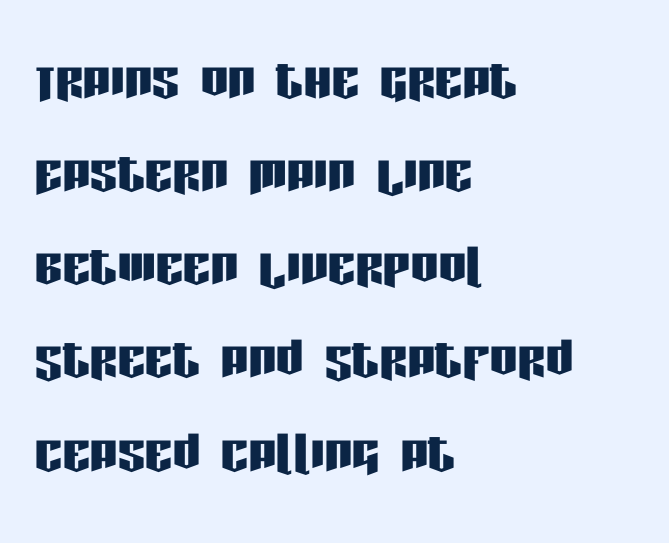
These lines keep a tight, regular rhythm from letter to letter. The leading is moderate, giving the passage an even texture. To sum up the face: it is a sans, with no serifs. Think of a printed novel: that variable character pitch is what you see here. Descender tails drop into unmarked territory.
